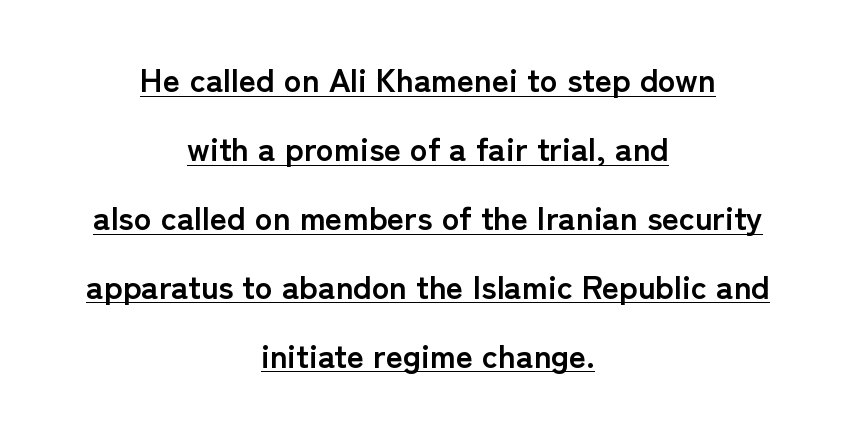
The image shows 33 px semibold sans-serif type, upright; set centered, loose line spacing (2.09x), normal letter spacing, underlined; low stroke contrast and a medium x-height.
